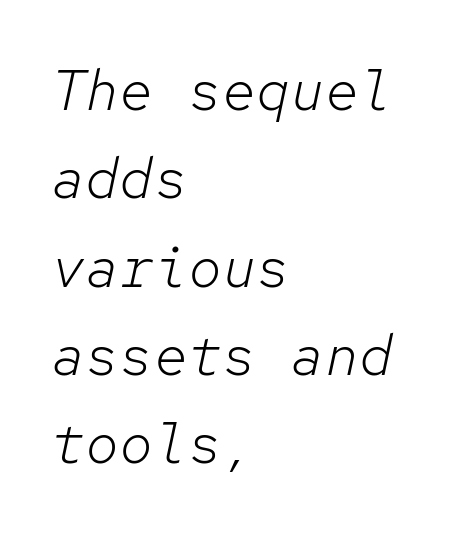
Q: Is the text bold? A: No.
Q: Is the text italic (slanted)? A: Yes, it leans right by about 12 degrees.
Q: Is the text underlined? A: No.
Q: How is the paragraph aligned? A: Left-aligned.
Q: Is the spacing between letters normal or unusually wide? A: Normal.
Q: Is the spacing between lines tight, normal or loose? A: Normal.
Q: Width (condensed, normal, or wide)? A: Normal.
Q: Stroke contrast? A: Low.
Q: x-height? A: Medium.
Q: Monospaced? A: Yes.
